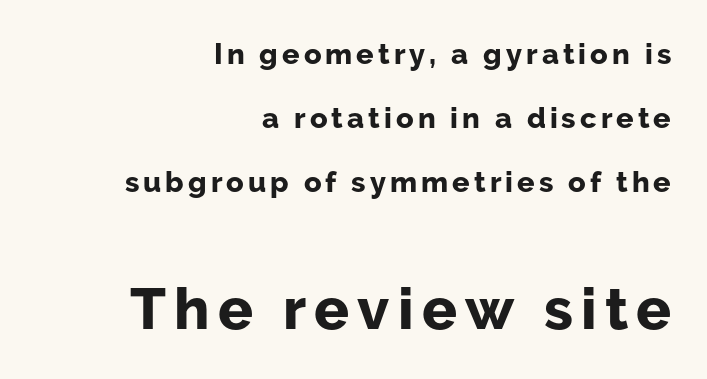
The image shows 58 px bold sans-serif type, upright; set right-aligned, loose line spacing (2.2x), not underlined; the second (bottom) block is 2.0x larger; low stroke contrast and a medium x-height.
